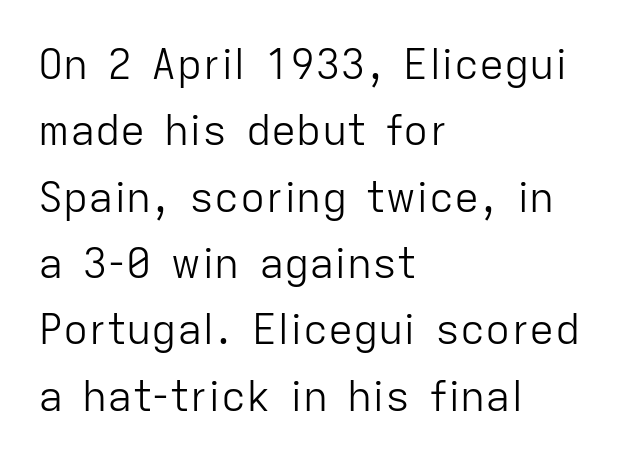
One glance says typical: line gaps are just what's usual. Typographically, this falls in the sans-serif category. No extra tracking has been applied to these lines. Underline: absent. Looks like regular typesetting: each glyph gets only the width it needs.
